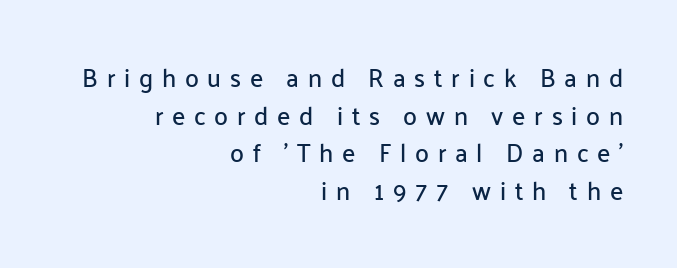
Each row of text sits above clean, open space. If you drew a line through each stem, it would be perfectly vertical. Evenly set lines give the paragraph a standard silhouette. The rendering inserts visible extra space after every character.
